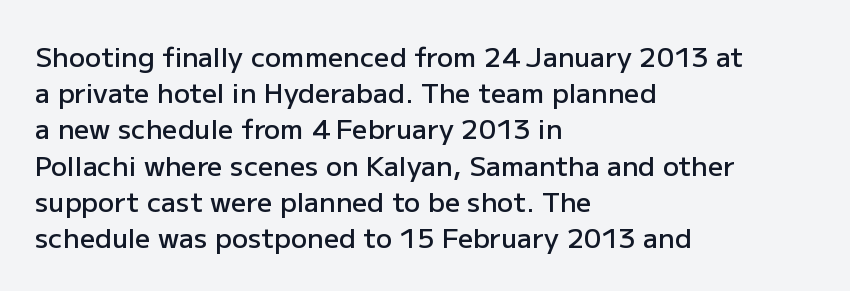
{"italic": "no", "bold": "semi", "underline": "no", "align": "left", "line_spacing": "normal", "line_spacing_ratio": 1.34, "letter_spacing": "normal", "letter_spacing_em": 0.0, "glyph_px": 27}
